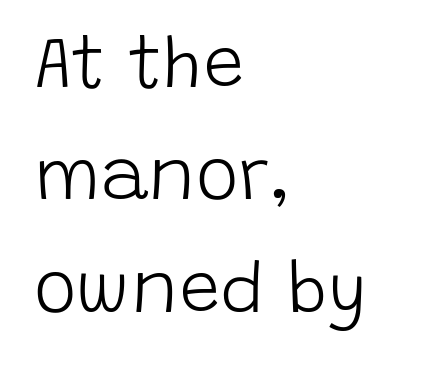
The image shows 72 px light sans-serif type, upright; set left-aligned, normal line spacing (1.56x), normal letter spacing, not underlined; low stroke contrast and a large x-height.
